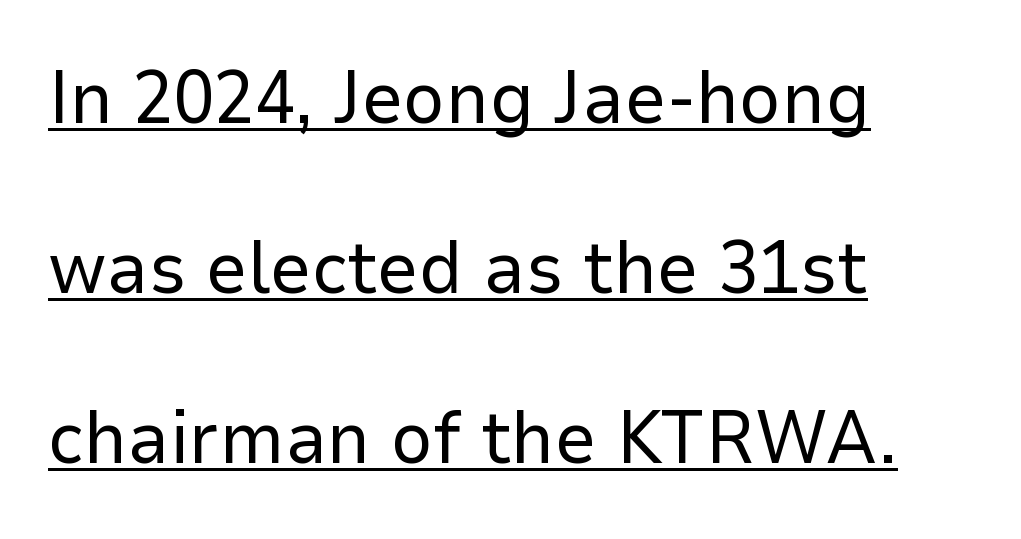
The image shows 74 px regular-weight sans-serif type, upright; set left-aligned, loose line spacing (2.3x), normal letter spacing, underlined; low stroke contrast and a medium x-height.
